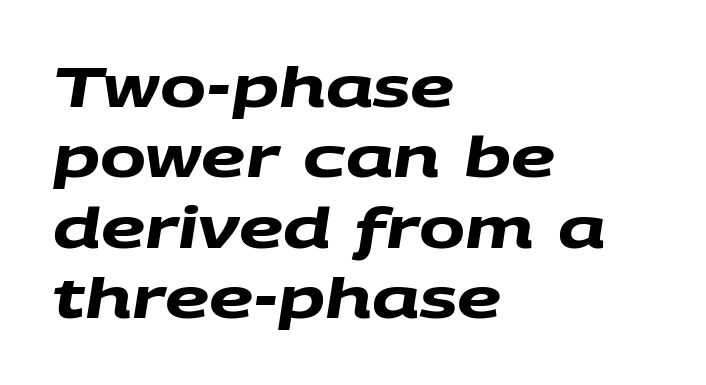
Q: Is the text bold? A: Yes.
Q: Is the typeface a serif or a sans-serif typeface? A: Sans-serif.
Q: Is the text underlined? A: No.
Q: How is the paragraph aligned? A: Left-aligned.
Q: Is the spacing between letters normal or unusually wide? A: Normal.
Q: Is the spacing between lines tight, normal or loose? A: Normal.
Q: Width (condensed, normal, or wide)? A: Wide.
Q: Stroke contrast? A: Medium.
Q: x-height? A: Large.
Q: Monospaced? A: No.
